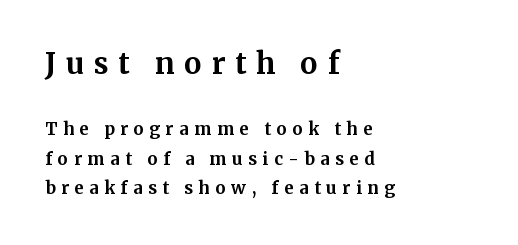
{"serif": "yes", "italic": "no", "bold": "yes", "weight": "bold", "width": "normal", "stroke_contrast": "medium", "x_height": "medium", "monospaced": "no", "underline": "no", "align": "left", "line_spacing_ratio": 1.73, "letter_spacing": "wide", "letter_spacing_em": 0.32, "larger_block": "first", "size_ratio": 1.71, "glyph_px": 29}
